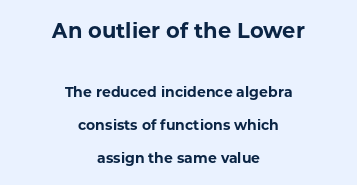
Q: Is the text bold? A: Yes.
Q: Is the text italic (slanted)? A: No, it is upright.
Q: Is the text underlined? A: No.
Q: How is the paragraph aligned? A: Centered.
Q: Is the spacing between letters normal or unusually wide? A: Normal.
Q: Is the spacing between lines tight, normal or loose? A: Loose.
Q: Which block of text is set in a larger size, the first (top) or the second (bottom)? A: The first (top) one.
